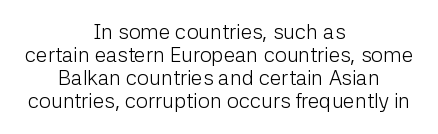
Compared with typical body copy, the letter spacing here is the same. Line starts and ends both wander, symmetrically. The font's upright variant was chosen for this text. This rendering features lettering with no underline.
